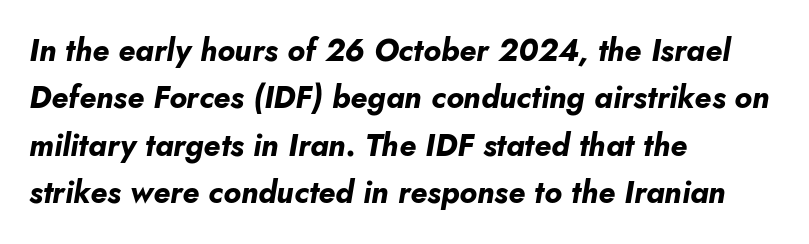
{"italic": "yes", "lean": "right", "slant_degrees": 10, "bold": "yes", "weight": "bold", "width": "normal", "stroke_contrast": "low", "x_height": "small", "monospaced": "no", "underline": "no", "align": "left", "line_spacing": "normal", "line_spacing_ratio": 1.53, "letter_spacing": "normal", "letter_spacing_em": 0.0, "glyph_px": 31}
